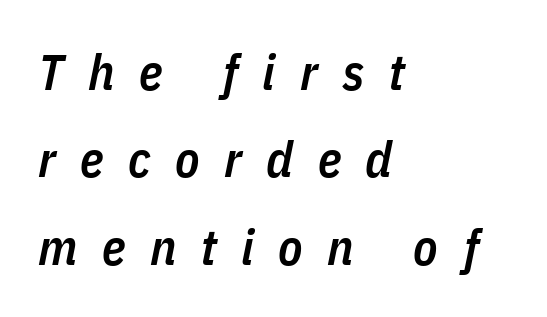
The space directly below the letters is spotless. Students, this is semibold: more ink than regular, less than bold. Words appear elongated and porous because spacing is wide. Think of a printed novel: that variable character pitch is what you see here.
